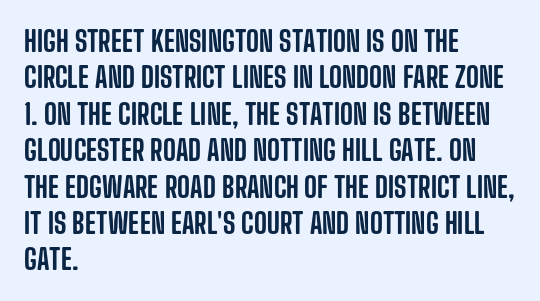
Q: Is the text italic (slanted)? A: No, it is upright.
Q: Is the typeface a serif or a sans-serif typeface? A: Sans-serif.
Q: Is the text underlined? A: No.
Q: How is the paragraph aligned? A: Left-aligned.
Q: Is the spacing between letters normal or unusually wide? A: Normal.
Q: Is the spacing between lines tight, normal or loose? A: Normal.
Q: Width (condensed, normal, or wide)? A: Condensed.
Q: Stroke contrast? A: Low.
Q: x-height? A: Large.
Q: Monospaced? A: No.
